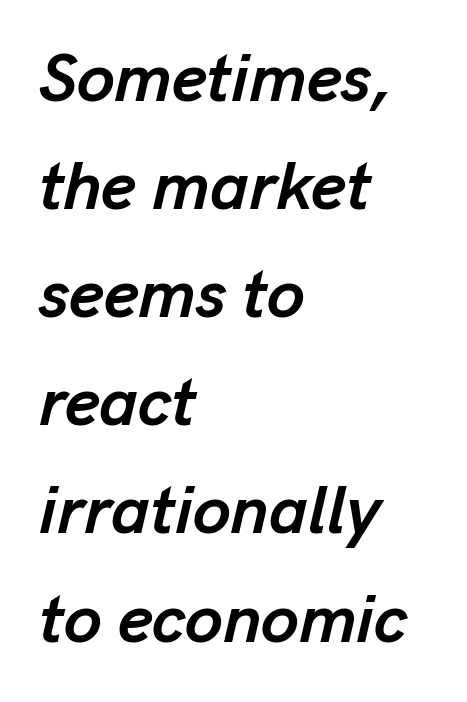
Q: Is the text bold? A: Yes.
Q: Is the text italic (slanted)? A: Yes, it leans right by about 13 degrees.
Q: Is the text underlined? A: No.
Q: How is the paragraph aligned? A: Left-aligned.
Q: Is the spacing between letters normal or unusually wide? A: Normal.
Q: Is the spacing between lines tight, normal or loose? A: Normal.
Q: Width (condensed, normal, or wide)? A: Normal.
Q: Stroke contrast? A: Low.
Q: x-height? A: Medium.
Q: Monospaced? A: No.
